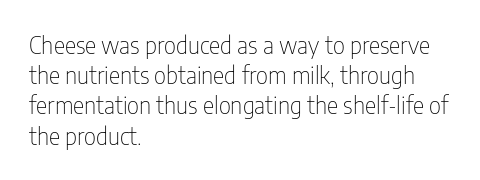
The image shows 24 px text type, upright; set left-aligned, normal line spacing (1.26x), normal letter spacing, not underlined.
